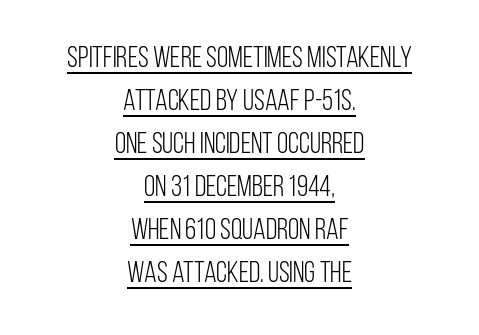
Q: Is the text bold? A: No.
Q: Is the text italic (slanted)? A: No, it is upright.
Q: Is the typeface a serif or a sans-serif typeface? A: Sans-serif.
Q: Is the text underlined? A: Yes.
Q: How is the paragraph aligned? A: Centered.
Q: Is the spacing between letters normal or unusually wide? A: Normal.
Q: Is the spacing between lines tight, normal or loose? A: Normal.
Q: Width (condensed, normal, or wide)? A: Condensed.
Q: Stroke contrast? A: Low.
Q: x-height? A: Large.
Q: Monospaced? A: No.
